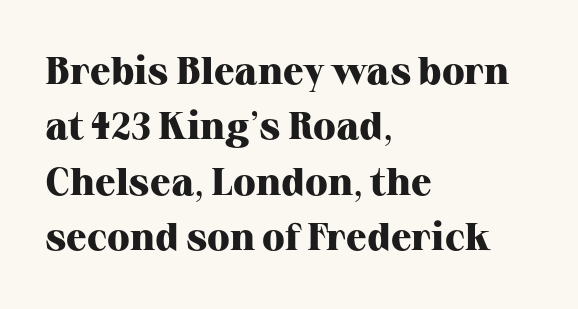
Q: Is the text bold? A: Yes.
Q: Is the text italic (slanted)? A: No, it is upright.
Q: Is the typeface a serif or a sans-serif typeface? A: Serif.
Q: Is the text underlined? A: No.
Q: How is the paragraph aligned? A: Left-aligned.
Q: Is the spacing between letters normal or unusually wide? A: Normal.
Q: Is the spacing between lines tight, normal or loose? A: Normal.
Q: Width (condensed, normal, or wide)? A: Normal.
Q: Stroke contrast? A: High.
Q: x-height? A: Medium.
Q: Monospaced? A: No.
